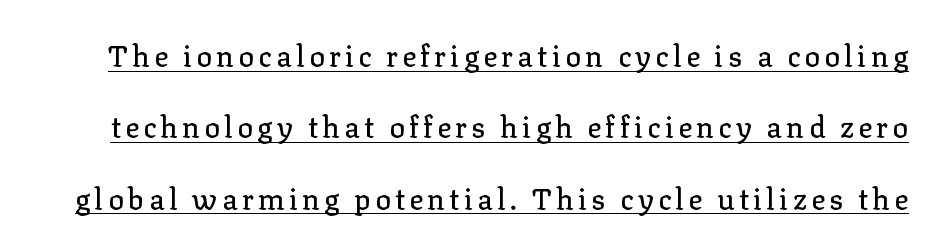
In terms of posture, this sample is upright. The letters advance in unequal steps, a hallmark of proportional type. This is underlined copy, the kind a proofreader might mark for attention. The letters carry serifs — small finishing strokes at the ends of their stems.
